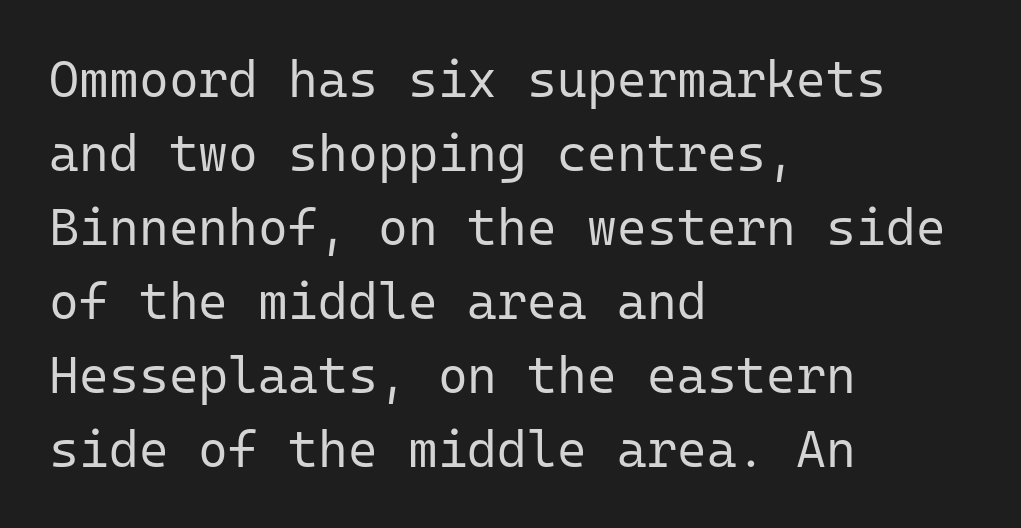
{"serif": "no", "italic": "no", "bold": "no", "weight": "regular", "width": "normal", "stroke_contrast": "low", "x_height": "medium", "monospaced": "yes", "underline": "no", "align": "left", "line_spacing": "normal", "line_spacing_ratio": 1.45, "letter_spacing": "normal", "letter_spacing_em": 0.0, "glyph_px": 51}
